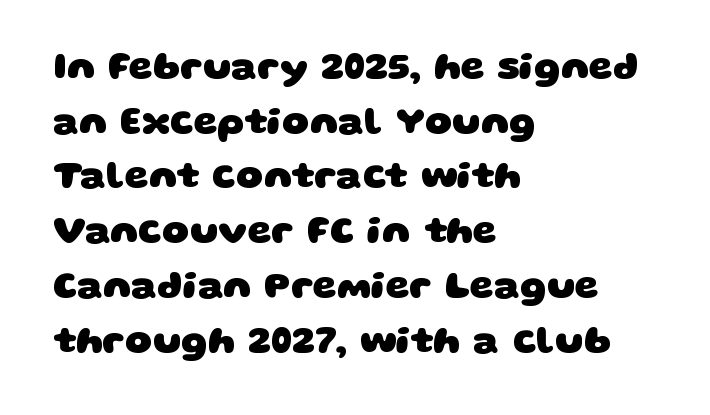
{"serif": "no", "bold": "yes", "weight": "heavy", "width": "wide", "stroke_contrast": "low", "x_height": "large", "monospaced": "no", "underline": "no", "align": "left", "line_spacing": "normal", "line_spacing_ratio": 1.44, "letter_spacing": "normal", "letter_spacing_em": 0.0, "glyph_px": 38}
